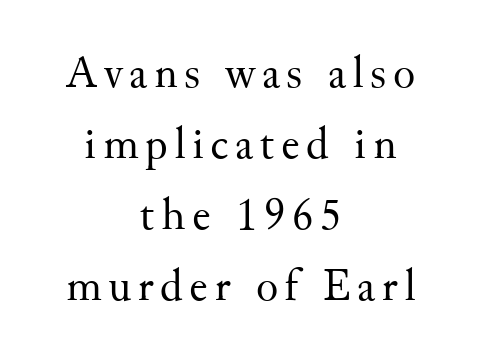
{"serif": "yes", "italic": "no", "bold": "no", "weight": "regular", "width": "normal", "stroke_contrast": "medium", "x_height": "small", "monospaced": "no", "underline": "no", "align": "center", "line_spacing": "normal", "line_spacing_ratio": 1.54, "glyph_px": 46}
